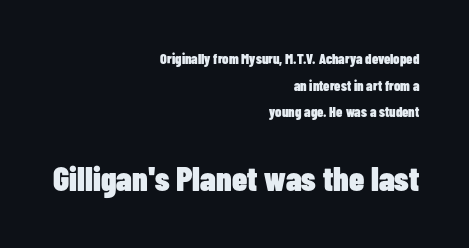
These two chunks differ in scale, with the bottom chunk taking the larger measure. Casual observation: everything's shoved over to the right. Descender tails drop into unmarked territory. These lines are rendered in a variable-pitch font. These lines carry a lot of weight — the face is fully bold. In terms of leading, this rendering errs on the spacious side.
